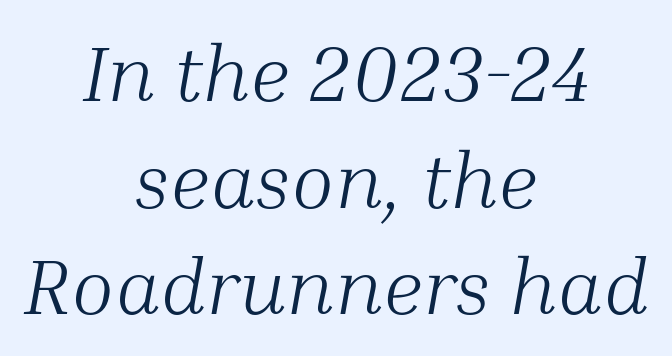
Q: Is the text bold? A: No.
Q: Is the text italic (slanted)? A: Yes, it leans right by about 10 degrees.
Q: Is the typeface a serif or a sans-serif typeface? A: Serif.
Q: Is the text underlined? A: No.
Q: How is the paragraph aligned? A: Centered.
Q: Is the spacing between letters normal or unusually wide? A: Normal.
Q: Is the spacing between lines tight, normal or loose? A: Normal.
Q: Width (condensed, normal, or wide)? A: Normal.
Q: Stroke contrast? A: Medium.
Q: x-height? A: Medium.
Q: Monospaced? A: No.
